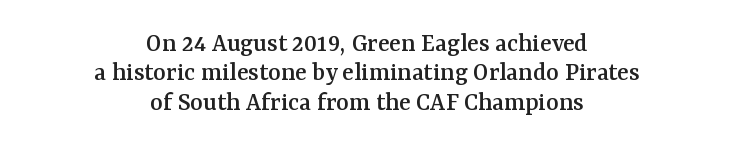
Q: Is the text italic (slanted)? A: No, it is upright.
Q: Is the text underlined? A: No.
Q: How is the paragraph aligned? A: Centered.
Q: Is the spacing between letters normal or unusually wide? A: Normal.
Q: Is the spacing between lines tight, normal or loose? A: Tight.
